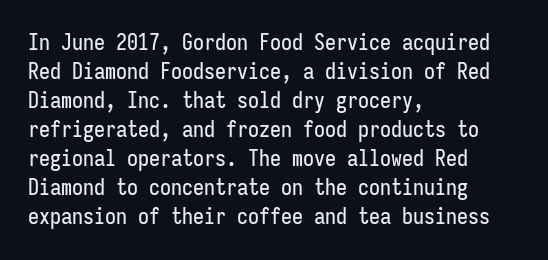
{"italic": "no", "underline": "no", "align": "left", "line_spacing": "normal", "line_spacing_ratio": 1.32, "letter_spacing": "normal", "letter_spacing_em": 0.0, "glyph_px": 22}
